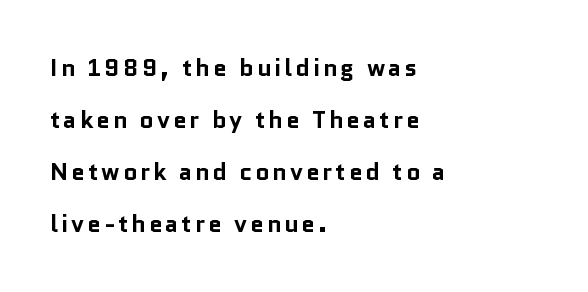
{"italic": "no", "bold": "yes", "underline": "no", "align": "left", "line_spacing": "loose", "line_spacing_ratio": 2.17, "glyph_px": 24}
